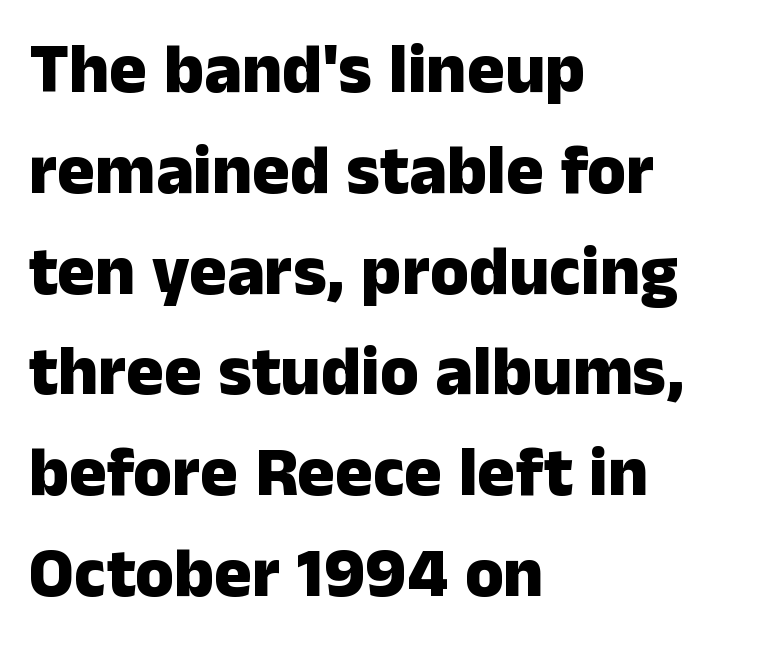
Q: Is the text bold? A: Yes.
Q: Is the text italic (slanted)? A: No, it is upright.
Q: Is the typeface a serif or a sans-serif typeface? A: Sans-serif.
Q: Is the text underlined? A: No.
Q: How is the paragraph aligned? A: Left-aligned.
Q: Is the spacing between letters normal or unusually wide? A: Normal.
Q: Is the spacing between lines tight, normal or loose? A: Normal.
Q: Width (condensed, normal, or wide)? A: Normal.
Q: Stroke contrast? A: Low.
Q: x-height? A: Medium.
Q: Monospaced? A: No.
